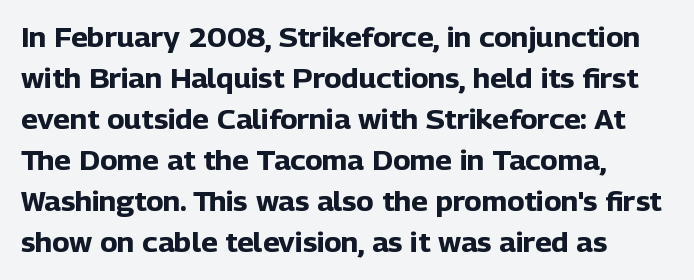
Q: Is the text bold? A: Yes.
Q: Is the text italic (slanted)? A: No, it is upright.
Q: Is the text underlined? A: No.
Q: How is the paragraph aligned? A: Left-aligned.
Q: Is the spacing between letters normal or unusually wide? A: Normal.
Q: Is the spacing between lines tight, normal or loose? A: Normal.
